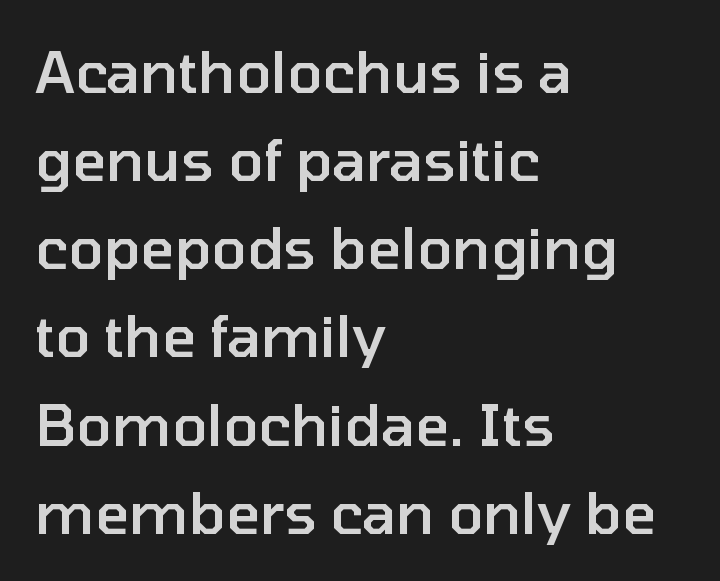
{"serif": "no", "italic": "no", "bold": "semi", "weight": "semibold", "width": "normal", "stroke_contrast": "low", "x_height": "medium", "monospaced": "no", "underline": "no", "align": "left", "line_spacing": "normal", "line_spacing_ratio": 1.52, "letter_spacing": "normal", "letter_spacing_em": 0.0, "glyph_px": 58}
